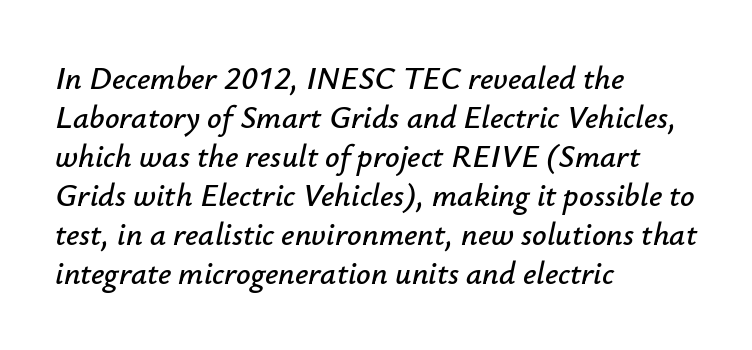
The image shows 32 px text type, italic (leaning right); set left-aligned, line spacing 1.22x, normal letter spacing, not underlined; low stroke contrast and a small x-height.
